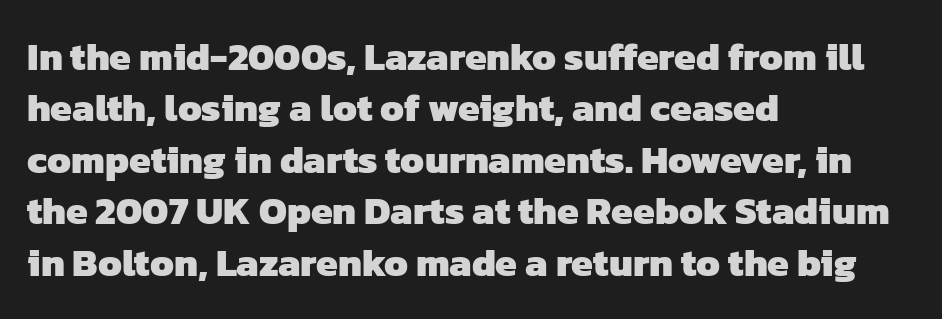
The image shows 39 px heavy sans-serif type; set left-aligned, normal line spacing (1.32x), normal letter spacing, not underlined; low stroke contrast and a medium x-height.
